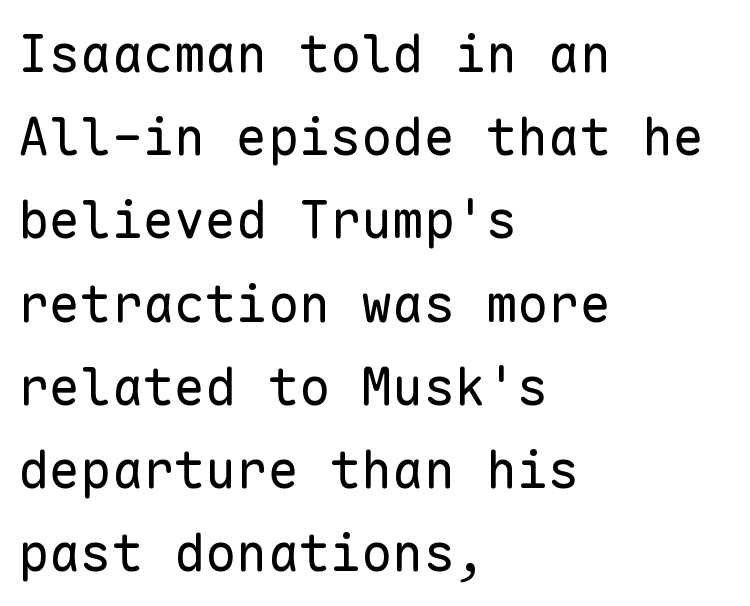
Q: Is the text bold? A: No.
Q: Is the text italic (slanted)? A: No, it is upright.
Q: Is the typeface a serif or a sans-serif typeface? A: Sans-serif.
Q: Is the text underlined? A: No.
Q: How is the paragraph aligned? A: Left-aligned.
Q: Is the spacing between letters normal or unusually wide? A: Normal.
Q: Is the spacing between lines tight, normal or loose? A: Normal.
Q: Width (condensed, normal, or wide)? A: Normal.
Q: Stroke contrast? A: Low.
Q: x-height? A: Medium.
Q: Monospaced? A: Yes.
